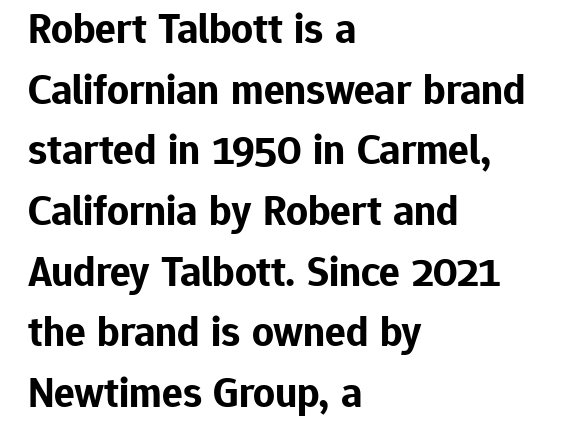
The image shows 43 px bold sans-serif type, upright; set left-aligned, normal line spacing (1.41x), normal letter spacing, not underlined; low stroke contrast and a medium x-height.
